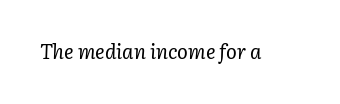
Honestly, there is no underline to notice here at all. Italic? Definitely — the glyphs are oblique. On a weight scale, this lands at 450 or below. The tracking reads as untouched default to a designer's eye.
